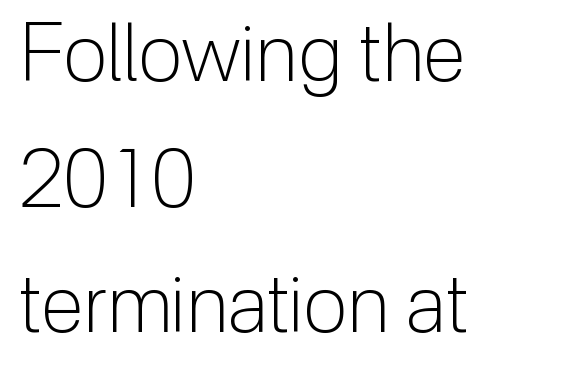
{"serif": "no", "italic": "no", "bold": "no", "weight": "light", "width": "normal", "stroke_contrast": "low", "x_height": "medium", "monospaced": "no", "underline": "no", "align": "left", "line_spacing": "normal", "line_spacing_ratio": 1.57, "letter_spacing": "normal", "letter_spacing_em": 0.0, "glyph_px": 80}
